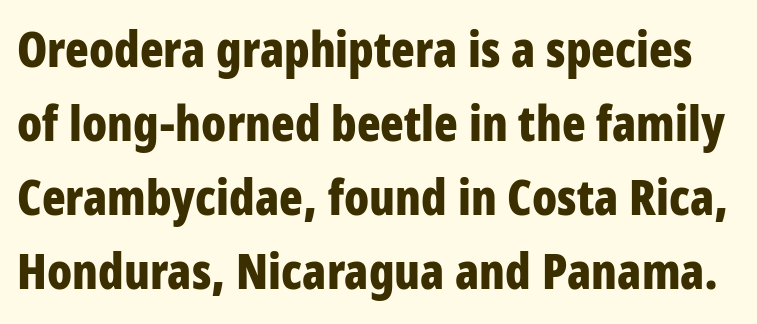
Q: Is the text bold? A: Yes.
Q: Is the text italic (slanted)? A: No, it is upright.
Q: Is the typeface a serif or a sans-serif typeface? A: Sans-serif.
Q: Is the text underlined? A: No.
Q: Is the spacing between letters normal or unusually wide? A: Normal.
Q: Is the spacing between lines tight, normal or loose? A: Normal.
Q: Width (condensed, normal, or wide)? A: Condensed.
Q: Stroke contrast? A: Low.
Q: x-height? A: Large.
Q: Monospaced? A: No.
